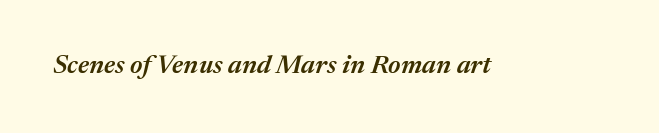
{"italic": "yes", "lean": "right", "slant_degrees": 17, "bold": "semi", "underline": "no", "letter_spacing": "normal", "letter_spacing_em": 0.0, "glyph_px": 26}
